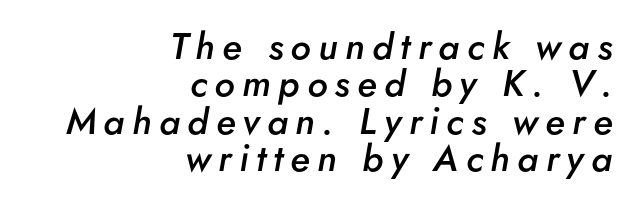
The image shows 37 px semibold type, italic (leaning right); set right-aligned, tight line spacing (1.01x), unusually wide letter spacing (+0.2 em), not underlined; low stroke contrast and a small x-height.
